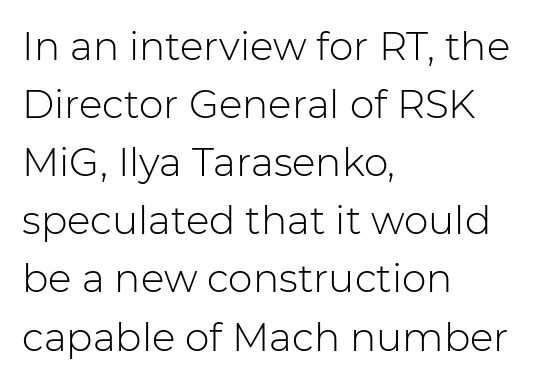
Regarding serifs, this sample does without them. Nobody drew a line under any word here. Think of a printed novel: that variable character pitch is what you see here. Heaviness? Minimal to ordinary, like unemphasized prose. The rag falls on the right side of this text block.
